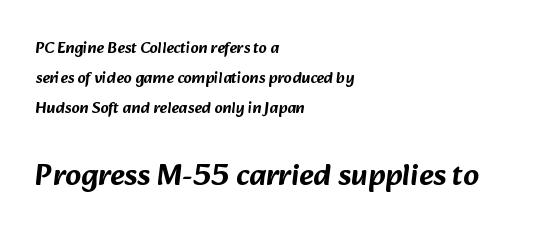
Nothing sits at the stroke ends, so this counts as sans-serif. Clear beneath every line of the passage. The lines in this sample share a left origin and differ only in where they stop. Here the second block reads like a headline and the first like body copy. Spacing verdict: proportional, widths tailored to each character. There is no visible air inserted between adjacent glyphs.
